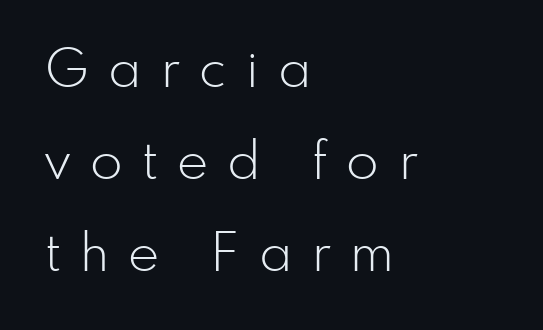
{"serif": "no", "italic": "no", "bold": "no", "weight": "light", "width": "normal", "stroke_contrast": "low", "x_height": "small", "monospaced": "no", "underline": "no", "align": "left", "line_spacing_ratio": 1.74, "letter_spacing": "wide", "letter_spacing_em": 0.37, "glyph_px": 53}
